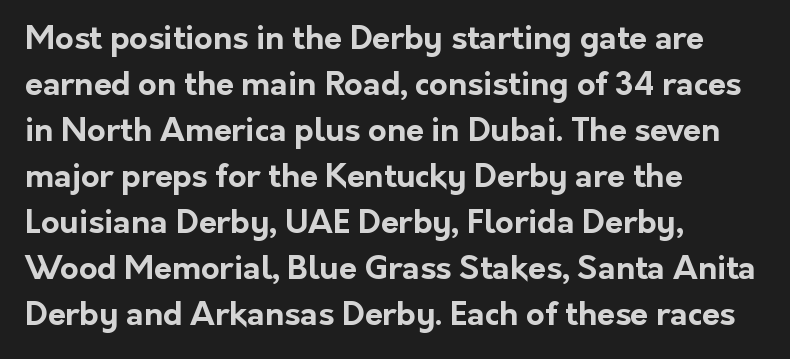
This sample uses a sans-serif face. Nothing unusual about the tracking: characters are spaced as the font intends. The specimen reads as upright at a glance. Descenders hang freely into open space. Spacing verdict: proportional, widths tailored to each character. Is the block centered? No — it sits flush against the left margin.
